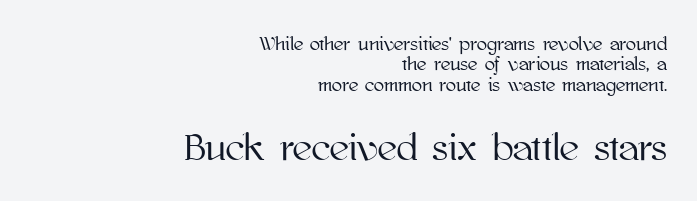
Q: Is the text italic (slanted)? A: No, it is upright.
Q: Is the text underlined? A: No.
Q: How is the paragraph aligned? A: Right-aligned.
Q: Is the spacing between letters normal or unusually wide? A: Normal.
Q: Is the spacing between lines tight, normal or loose? A: Tight.
Q: Which block of text is set in a larger size, the first (top) or the second (bottom)? A: The second (bottom) one.
Q: Width (condensed, normal, or wide)? A: Normal.
Q: Stroke contrast? A: High.
Q: x-height? A: Medium.
Q: Monospaced? A: No.
